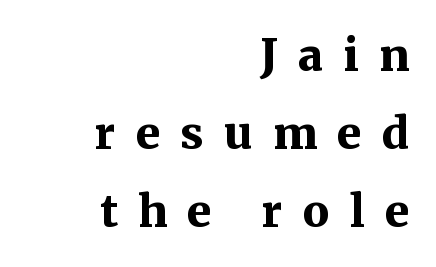
{"serif": "yes", "italic": "no", "bold": "yes", "weight": "bold", "width": "normal", "stroke_contrast": "medium", "x_height": "medium", "monospaced": "no", "underline": "no", "align": "right", "line_spacing_ratio": 1.77, "letter_spacing": "wide", "letter_spacing_em": 0.46, "glyph_px": 44}
